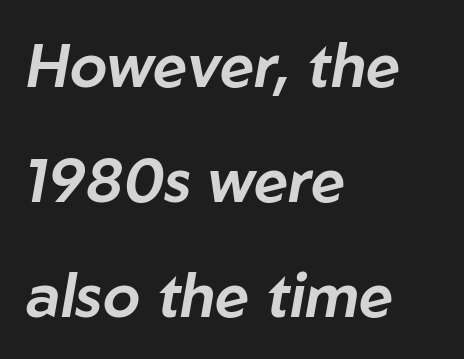
The image shows 60 px text type, italic (leaning right); set left-aligned, loose line spacing (1.92x), normal letter spacing, not underlined; low stroke contrast and a medium x-height.
